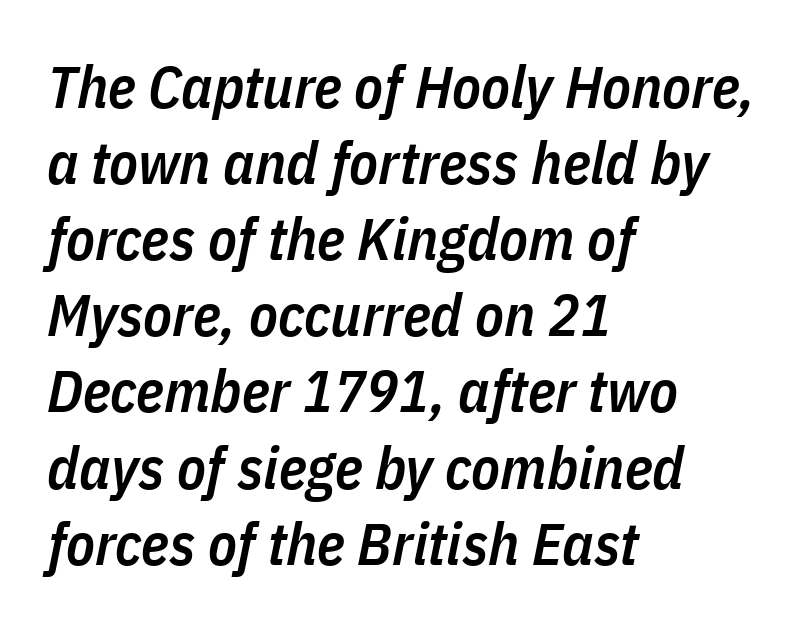
The image shows 59 px semibold, condensed type, italic (leaning right); set left-aligned, normal line spacing (1.29x), normal letter spacing, not underlined; low stroke contrast and a medium x-height.
